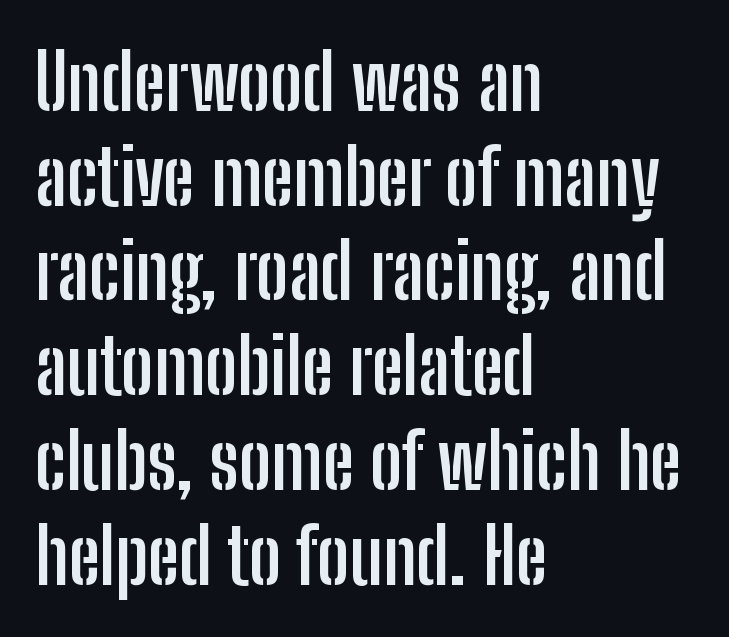
{"serif": "no", "italic": "no", "bold": "yes", "weight": "semibold", "width": "condensed", "stroke_contrast": "low", "x_height": "medium", "monospaced": "no", "underline": "no", "align": "left", "line_spacing_ratio": 1.23, "letter_spacing": "normal", "letter_spacing_em": 0.0, "glyph_px": 77}
